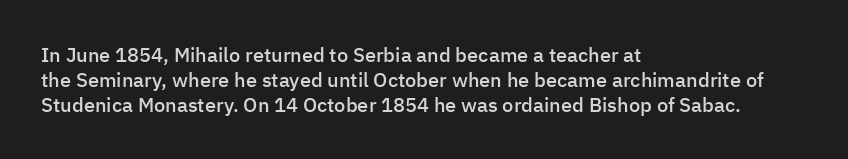
The image shows 20 px text type, upright; set left-aligned, normal line spacing (1.25x), normal letter spacing, not underlined.
